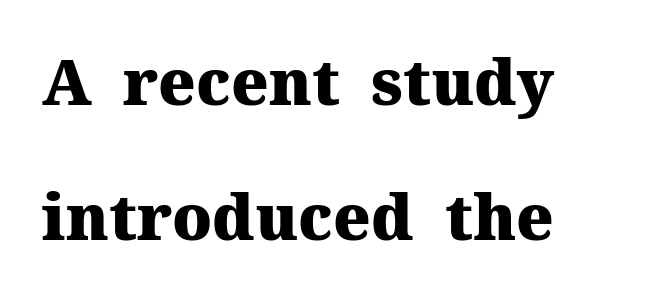
Where is the straight margin? On the left. The passage shown has conventional tracking throughout. Line spacing here is loose. The area under the type is left untouched. Looks like regular typesetting: each glyph gets only the width it needs.
